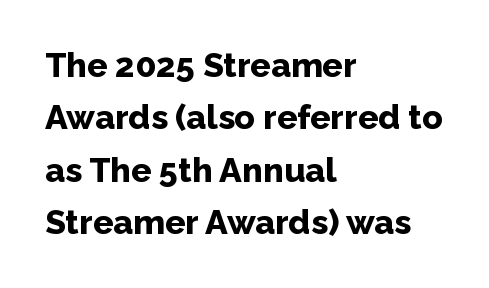
Q: Is the text bold? A: Yes.
Q: Is the text italic (slanted)? A: No, it is upright.
Q: Is the typeface a serif or a sans-serif typeface? A: Sans-serif.
Q: Is the text underlined? A: No.
Q: How is the paragraph aligned? A: Left-aligned.
Q: Is the spacing between letters normal or unusually wide? A: Normal.
Q: Is the spacing between lines tight, normal or loose? A: Normal.
Q: Width (condensed, normal, or wide)? A: Normal.
Q: Stroke contrast? A: Low.
Q: x-height? A: Medium.
Q: Monospaced? A: No.
